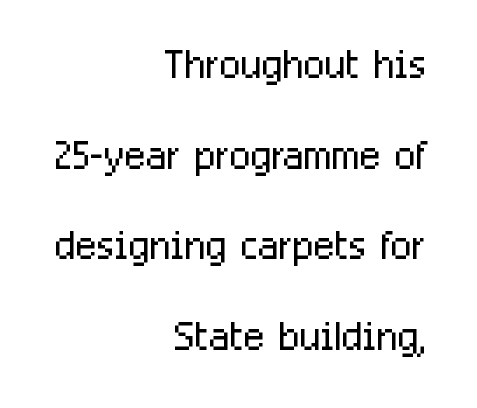
{"serif": "no", "italic": "no", "bold": "no", "weight": "light", "width": "condensed", "stroke_contrast": "low", "x_height": "medium", "monospaced": "no", "underline": "no", "align": "right", "line_spacing": "normal", "line_spacing_ratio": 1.62, "letter_spacing": "normal", "letter_spacing_em": 0.0, "glyph_px": 56}
